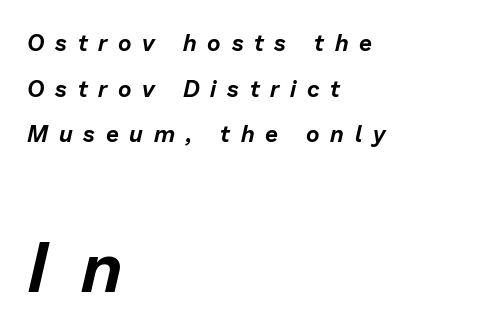
Q: Is the text italic (slanted)? A: Yes, it leans right by about 13 degrees.
Q: Is the text underlined? A: No.
Q: How is the paragraph aligned? A: Left-aligned.
Q: Is the spacing between letters normal or unusually wide? A: Unusually wide.
Q: Is the spacing between lines tight, normal or loose? A: Loose.
Q: Which block of text is set in a larger size, the first (top) or the second (bottom)? A: The second (bottom) one.
Q: Width (condensed, normal, or wide)? A: Normal.
Q: Stroke contrast? A: Low.
Q: x-height? A: Medium.
Q: Monospaced? A: No.
